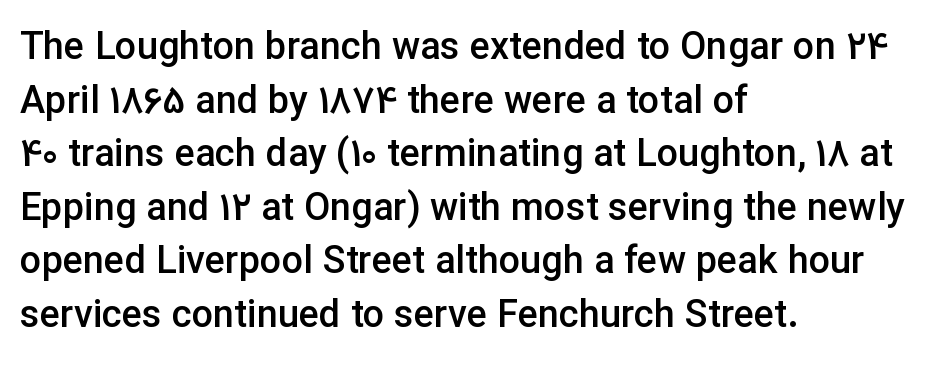
Every row of glyphs begins at an identical x-position on the left. Here the designer chose a conventional face with non-uniform glyph widths. The line-height multiplier appears to be the usual default. Upright lettering throughout. The strokes are fattened partway — semibold, not bold.
